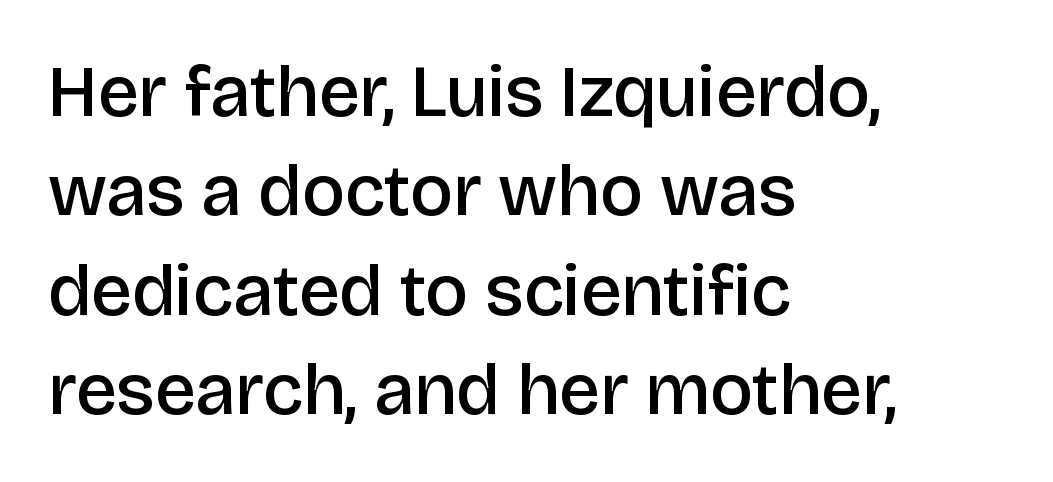
The image shows 73 px semibold sans-serif type, upright; set left-aligned, normal line spacing (1.36x), normal letter spacing, not underlined; low stroke contrast and a large x-height.
